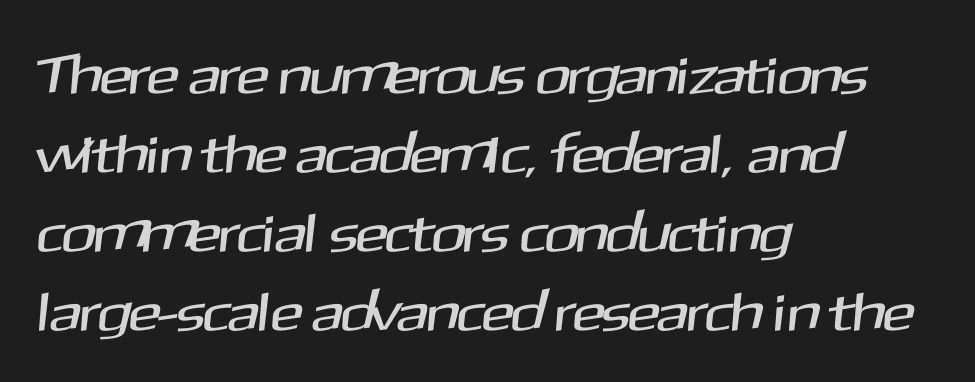
{"serif": "no", "width": "normal", "stroke_contrast": "medium", "x_height": "medium", "monospaced": "no", "underline": "no", "align": "left", "line_spacing": "normal", "line_spacing_ratio": 1.46, "letter_spacing": "normal", "letter_spacing_em": 0.0, "glyph_px": 54}
